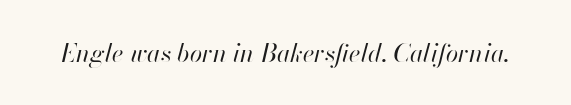
Q: Is the text bold? A: No.
Q: Is the text italic (slanted)? A: Yes, it leans right by about 13 degrees.
Q: Is the text underlined? A: No.
Q: Is the spacing between letters normal or unusually wide? A: Normal.
